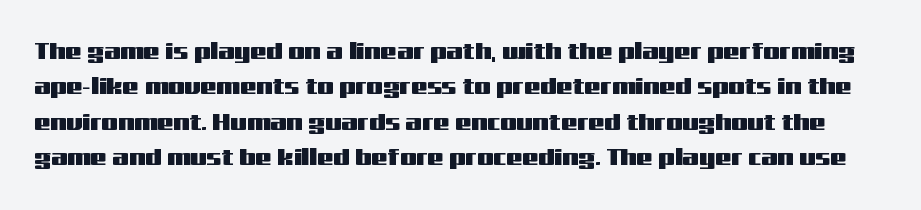
Do the letters lean? They stand straight. Regular leading. Standard letterfit; no display-style spreading of the glyphs. The glyphs are unaccompanied by any horizontal stroke below them.
